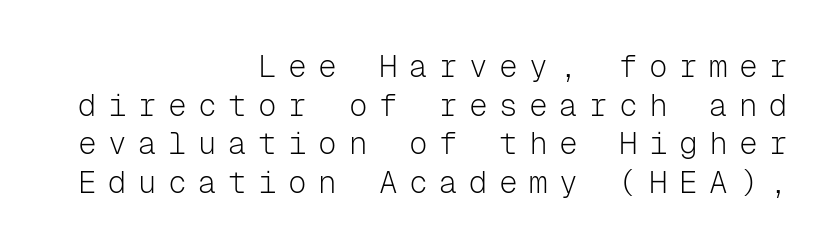
The area under the type is left untouched. The rendering inserts visible extra space after every character. Check where the strokes stop: nothing finishes them off — pure sans. Is the stroke heavy? The answer is a plain regular-or-lighter.
